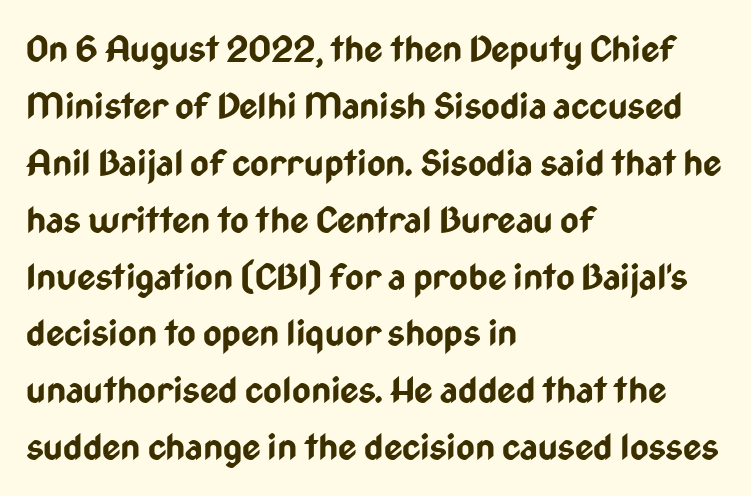
Q: Is the text bold? A: Yes.
Q: Is the text italic (slanted)? A: No, it is upright.
Q: Is the typeface a serif or a sans-serif typeface? A: Sans-serif.
Q: Is the text underlined? A: No.
Q: How is the paragraph aligned? A: Left-aligned.
Q: Is the spacing between letters normal or unusually wide? A: Normal.
Q: Is the spacing between lines tight, normal or loose? A: Normal.
Q: Width (condensed, normal, or wide)? A: Condensed.
Q: Stroke contrast? A: Low.
Q: x-height? A: Medium.
Q: Monospaced? A: No.
